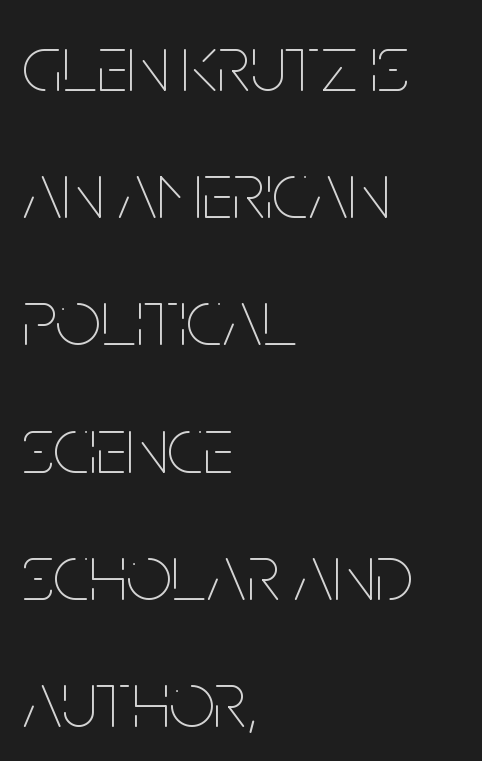
The passage shown stacks its lines at a standard gap. The string is rendered with underlining switched off. The ragged edge is on the right, which tells us the setting is flush left. The strokes carry an ordinary text weight at most. These lines are rendered in a variable-pitch font.
